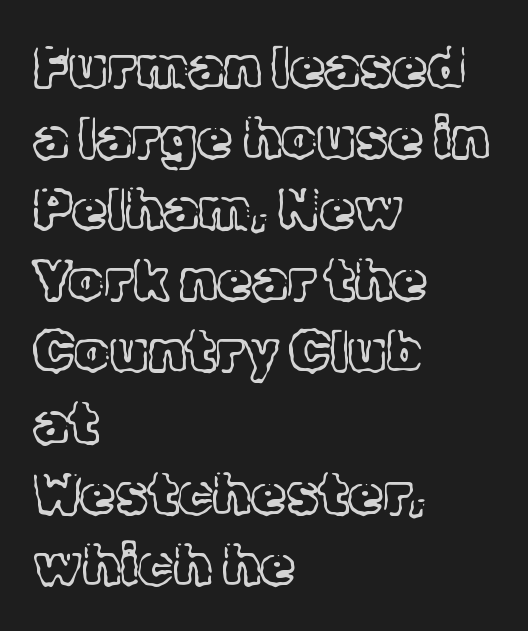
Letters rest on an invisible, unmarked baseline. Typographically, this falls in the serif category. The letterforms sit shoulder to shoulder at normal distance. Characters remain perfectly vertical along every line. Every row of glyphs begins at an identical x-position on the left.
